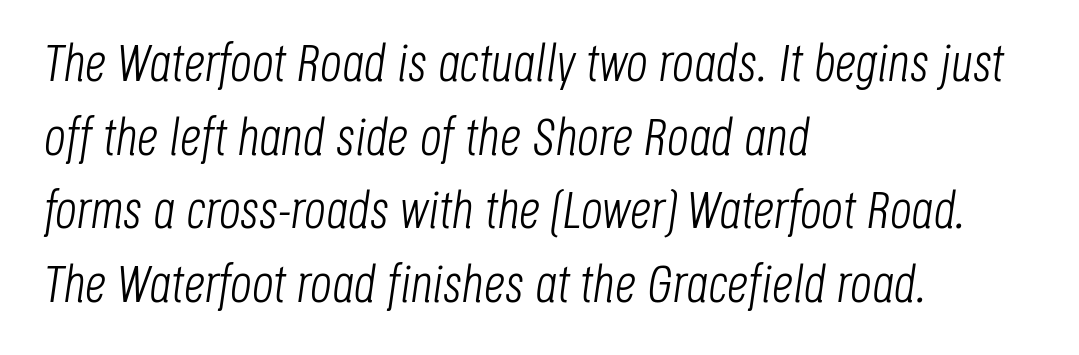
{"italic": "yes", "lean": "right", "slant_degrees": 8, "bold": "no", "weight": "light", "width": "condensed", "stroke_contrast": "low", "x_height": "large", "monospaced": "no", "underline": "no", "align": "left", "line_spacing": "normal", "line_spacing_ratio": 1.39, "letter_spacing": "normal", "letter_spacing_em": 0.0, "glyph_px": 53}
